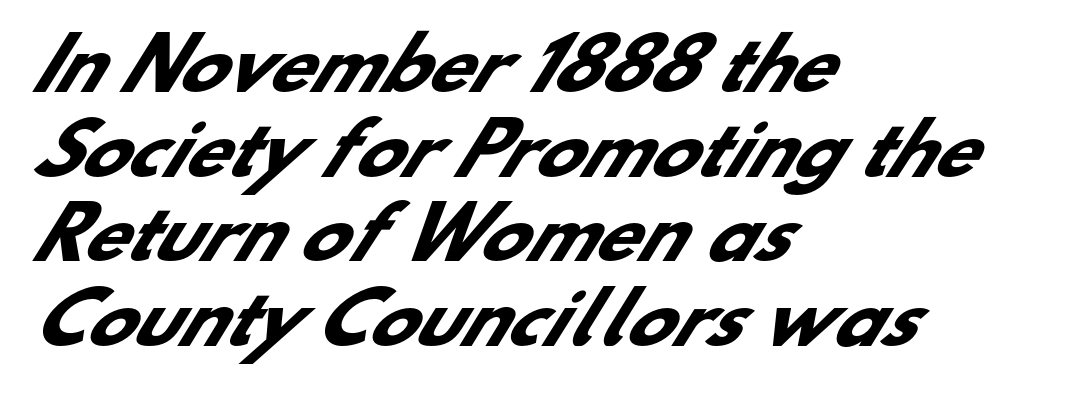
Caption: standard tracking, unaltered. Look at the bottom of the vertical strokes: they stop flat, with no serifs. The characters look thick and weighty, a clear bold. Descenders are the only things crossing below the line. Does the copy run flush right? No — it runs flush left.
